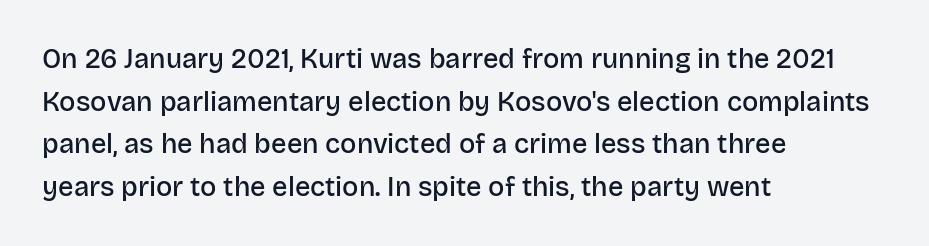
{"italic": "no", "bold": "semi", "underline": "no", "align": "left", "line_spacing": "normal", "line_spacing_ratio": 1.58, "letter_spacing": "normal", "letter_spacing_em": 0.0, "glyph_px": 27}
